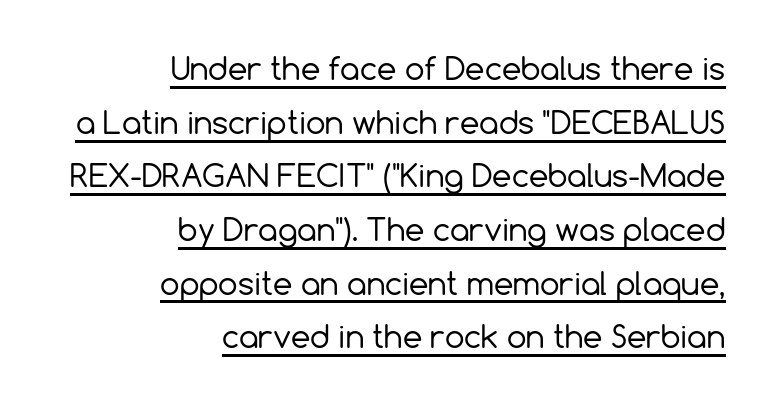
Q: Is the text bold? A: No.
Q: Is the text italic (slanted)? A: No, it is upright.
Q: Is the typeface a serif or a sans-serif typeface? A: Sans-serif.
Q: Is the text underlined? A: Yes.
Q: How is the paragraph aligned? A: Right-aligned.
Q: Is the spacing between letters normal or unusually wide? A: Normal.
Q: Width (condensed, normal, or wide)? A: Normal.
Q: x-height? A: Medium.
Q: Monospaced? A: No.
